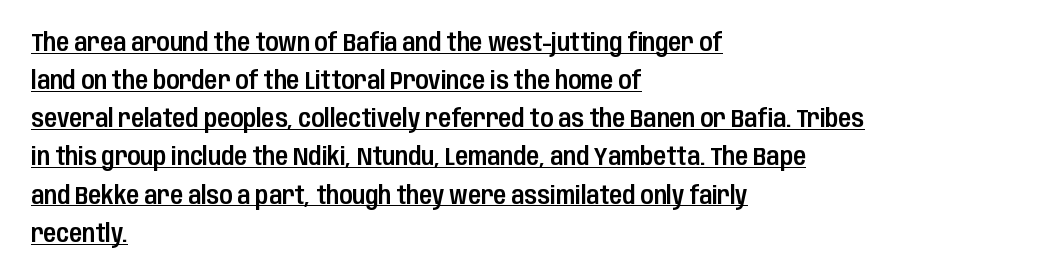
Q: Is the text italic (slanted)? A: No, it is upright.
Q: Is the text underlined? A: Yes.
Q: How is the paragraph aligned? A: Left-aligned.
Q: Is the spacing between letters normal or unusually wide? A: Normal.
Q: Is the spacing between lines tight, normal or loose? A: Normal.
